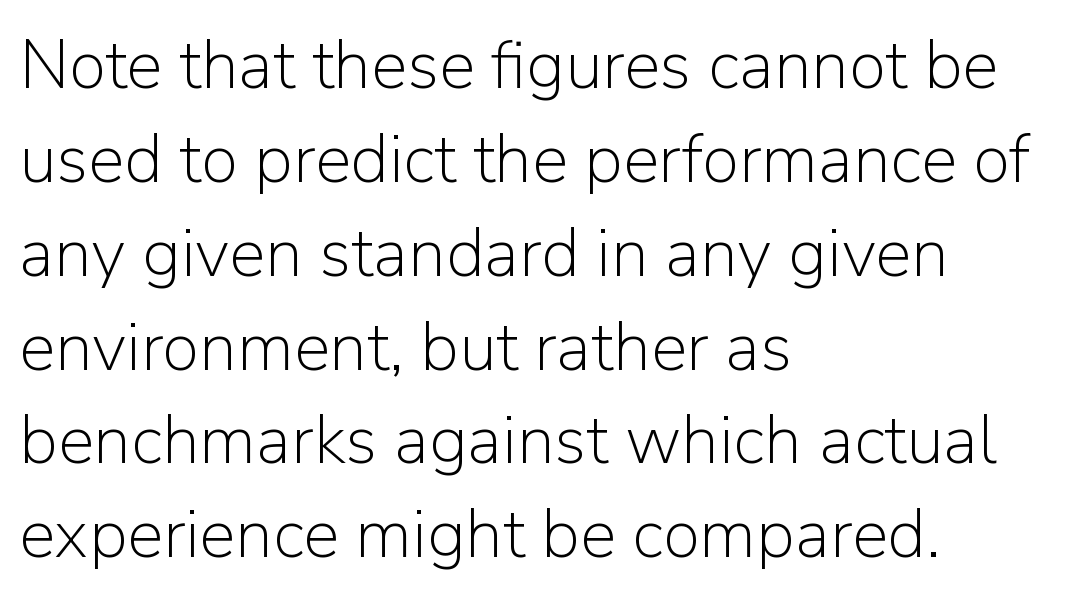
Nobody touched the tracking dial on this one. Letters rest on an invisible, unmarked baseline. The rag falls on the right side of this text block. Whoever set this chose a conventional vertical rhythm.
